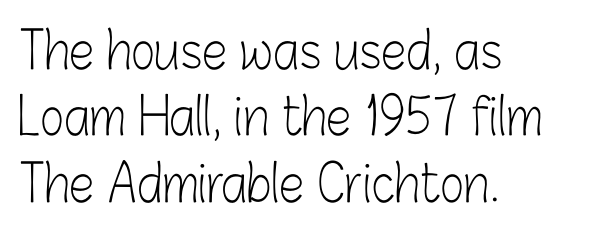
{"serif": "no", "italic": "no", "bold": "no", "weight": "light", "width": "condensed", "stroke_contrast": "low", "x_height": "medium", "monospaced": "no", "underline": "no", "align": "left", "line_spacing": "normal", "line_spacing_ratio": 1.3, "letter_spacing": "normal", "letter_spacing_em": 0.0, "glyph_px": 51}
